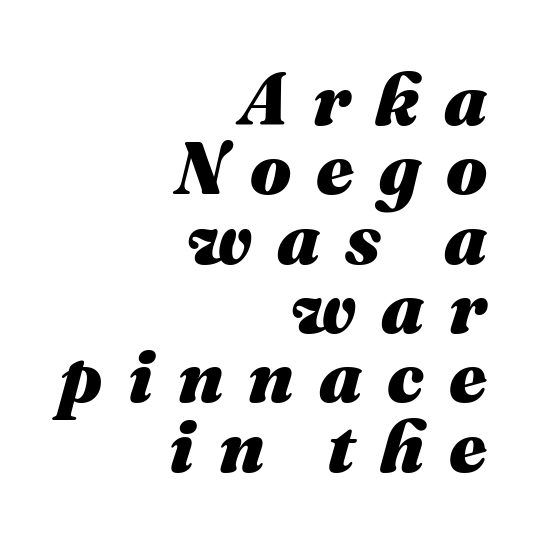
The image shows 73 px heavy type, italic (leaning right); set right-aligned, tight line spacing (0.95x), unusually wide letter spacing (+0.34 em), not underlined; medium stroke contrast and a medium x-height.
